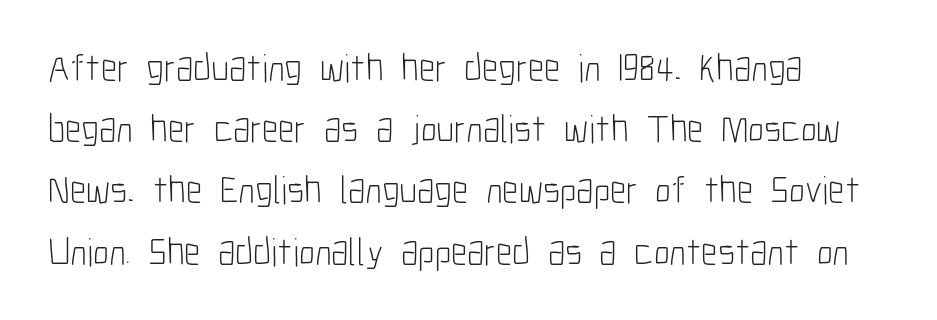
Q: Is the text bold? A: No.
Q: Is the text italic (slanted)? A: No, it is upright.
Q: Is the typeface a serif or a sans-serif typeface? A: Sans-serif.
Q: Is the text underlined? A: No.
Q: How is the paragraph aligned? A: Left-aligned.
Q: Is the spacing between letters normal or unusually wide? A: Normal.
Q: Is the spacing between lines tight, normal or loose? A: Normal.
Q: Width (condensed, normal, or wide)? A: Condensed.
Q: Stroke contrast? A: Low.
Q: x-height? A: Medium.
Q: Monospaced? A: No.
